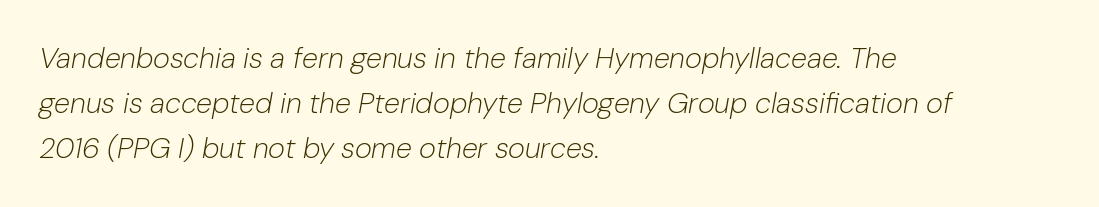
{"italic": "yes", "lean": "right", "slant_degrees": 10, "bold": "no", "weight": "light", "width": "normal", "stroke_contrast": "low", "x_height": "medium", "monospaced": "no", "underline": "no", "align": "left", "line_spacing": "normal", "line_spacing_ratio": 1.56, "letter_spacing": "normal", "letter_spacing_em": 0.0, "glyph_px": 29}
